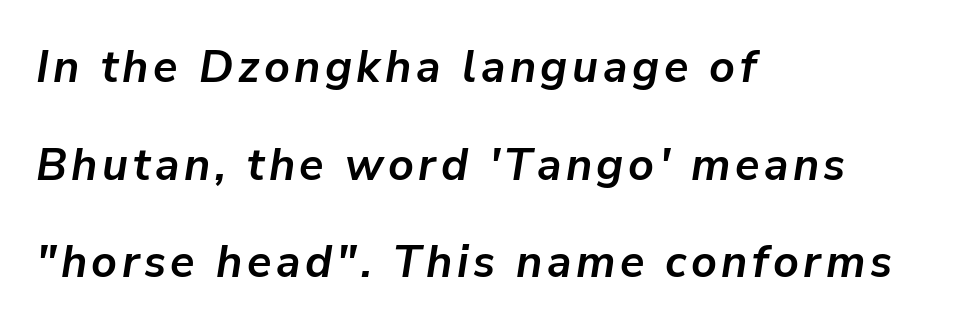
Each new line begins a long way beneath the previous one. The typesetting leans heavy: a genuine bold. Think of a printed novel: that variable character pitch is what you see here. Looking at the ascenders, they clearly lean. The string is rendered with underlining switched off. The rag falls on the right side of this text block.
